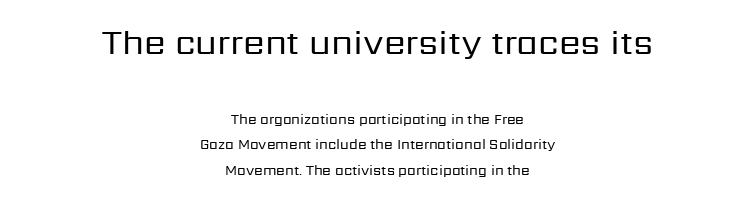
In terms of letterform style, serifs are entirely absent. The initial chunk of copy outweighs the following chunk in type size. Compared with a typical body face, this is equally light or lighter still. Here the glyphs are tracked normally, forming tight word shapes. The lettering holds an erect, upright posture throughout.
